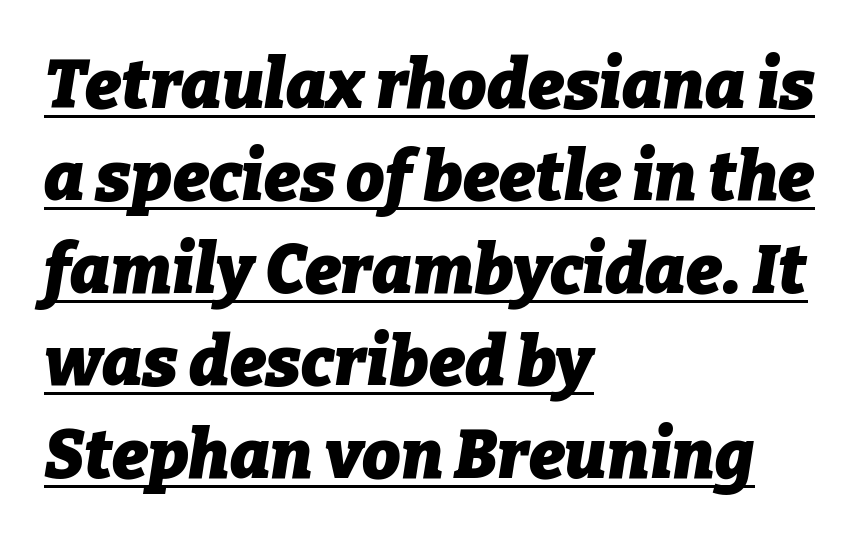
The image shows 68 px heavy type, italic (leaning right); set left-aligned, normal line spacing (1.36x), normal letter spacing, underlined; low stroke contrast and a medium x-height.
